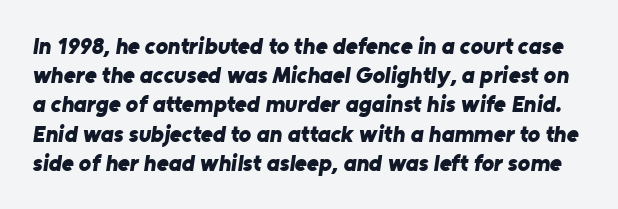
The image shows 23 px bold type; set normal line spacing (1.27x), normal letter spacing, not underlined.
